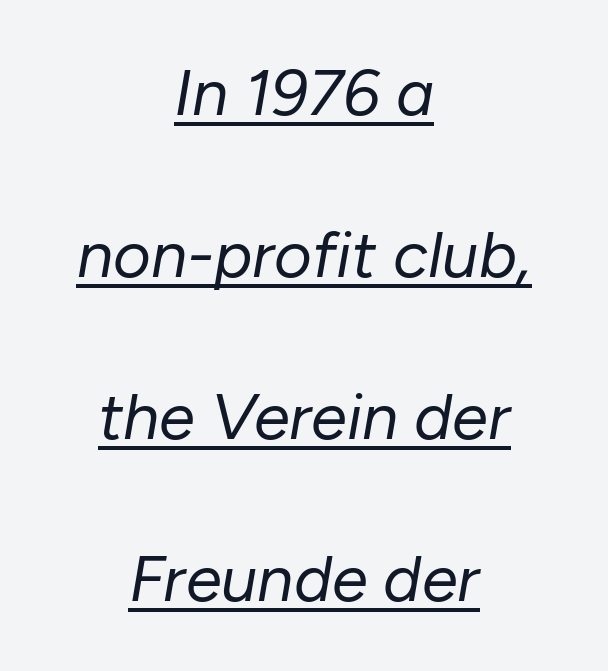
Q: Is the text bold? A: No.
Q: Is the text italic (slanted)? A: Yes, it leans right by about 10 degrees.
Q: Is the text underlined? A: Yes.
Q: How is the paragraph aligned? A: Centered.
Q: Is the spacing between letters normal or unusually wide? A: Normal.
Q: Is the spacing between lines tight, normal or loose? A: Loose.
Q: Width (condensed, normal, or wide)? A: Normal.
Q: Stroke contrast? A: Low.
Q: x-height? A: Medium.
Q: Monospaced? A: No.
